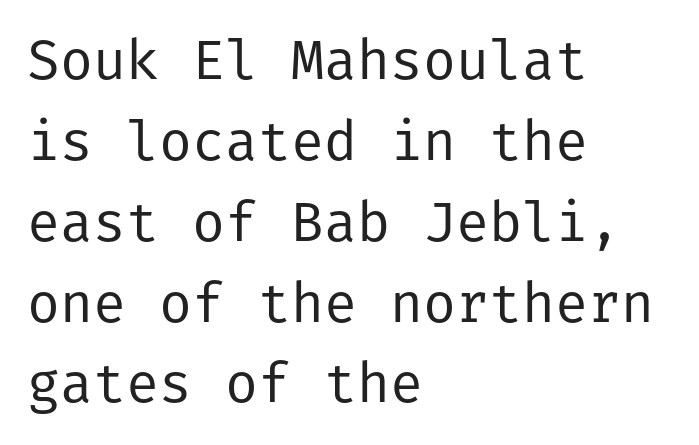
Q: Is the text bold? A: No.
Q: Is the text italic (slanted)? A: No, it is upright.
Q: Is the typeface a serif or a sans-serif typeface? A: Sans-serif.
Q: Is the text underlined? A: No.
Q: How is the paragraph aligned? A: Left-aligned.
Q: Is the spacing between letters normal or unusually wide? A: Normal.
Q: Is the spacing between lines tight, normal or loose? A: Normal.
Q: Width (condensed, normal, or wide)? A: Normal.
Q: Stroke contrast? A: Low.
Q: x-height? A: Medium.
